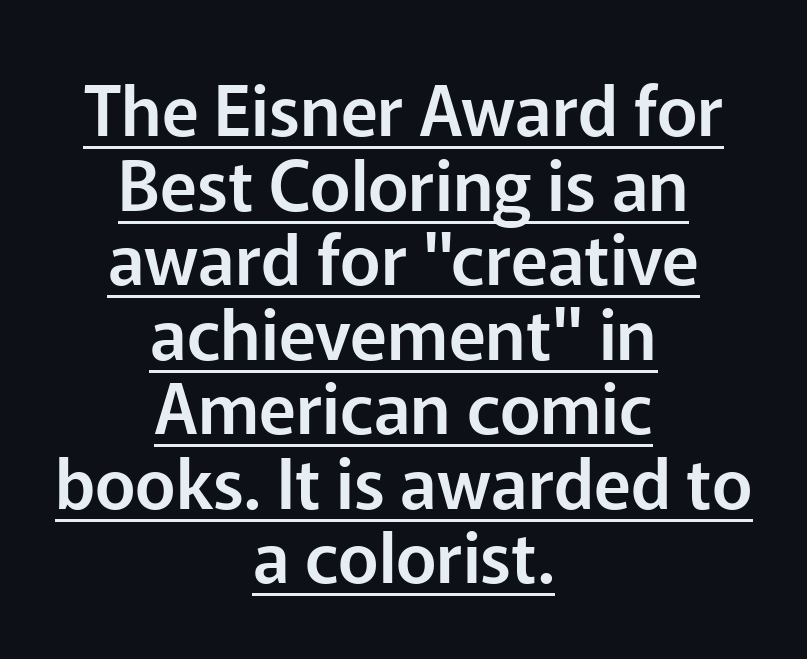
{"serif": "no", "italic": "no", "width": "normal", "stroke_contrast": "low", "x_height": "medium", "monospaced": "no", "underline": "yes", "align": "center", "line_spacing": "tight", "line_spacing_ratio": 1.08, "letter_spacing": "normal", "letter_spacing_em": 0.0, "glyph_px": 69}
